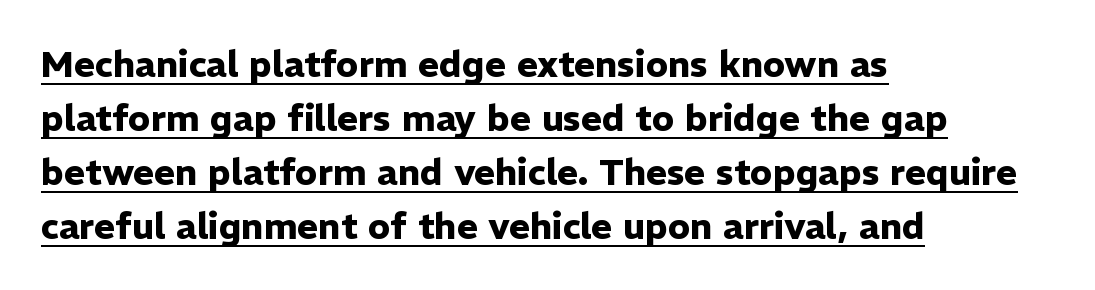
{"serif": "no", "italic": "no", "bold": "yes", "weight": "heavy", "width": "normal", "stroke_contrast": "low", "x_height": "medium", "monospaced": "no", "underline": "yes", "align": "left", "line_spacing": "normal", "line_spacing_ratio": 1.5, "letter_spacing": "normal", "letter_spacing_em": 0.0, "glyph_px": 36}
